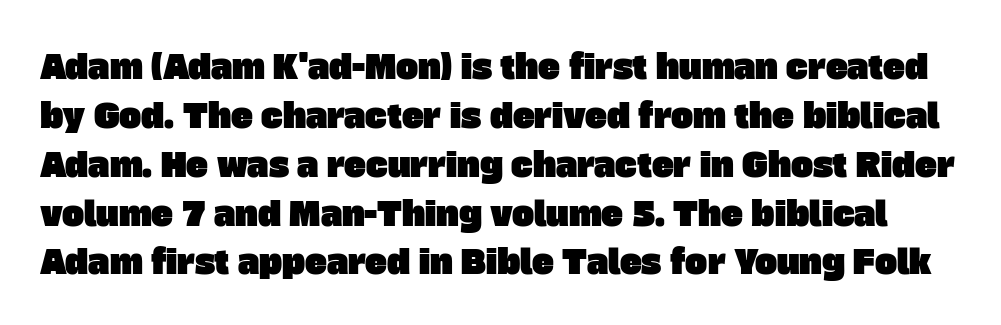
Q: Is the typeface a serif or a sans-serif typeface? A: Sans-serif.
Q: Is the text underlined? A: No.
Q: Is the spacing between letters normal or unusually wide? A: Normal.
Q: Is the spacing between lines tight, normal or loose? A: Normal.
Q: Width (condensed, normal, or wide)? A: Normal.
Q: Stroke contrast? A: Low.
Q: x-height? A: Large.
Q: Monospaced? A: No.
